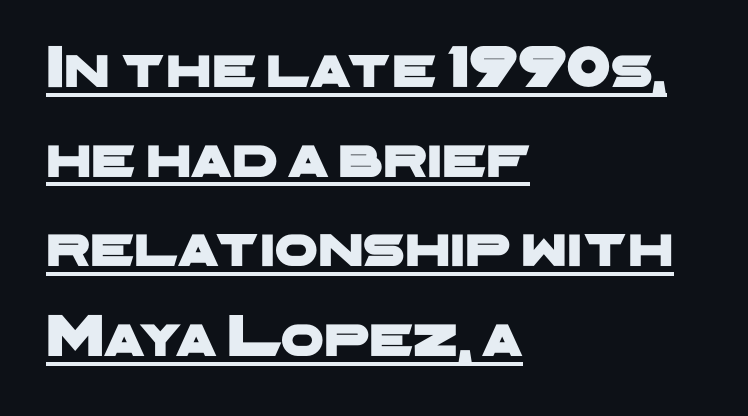
{"serif": "no", "width": "wide", "stroke_contrast": "low", "x_height": "medium", "monospaced": "no", "underline": "yes", "align": "left", "line_spacing": "normal", "line_spacing_ratio": 1.47, "letter_spacing": "normal", "letter_spacing_em": 0.0, "glyph_px": 61}
